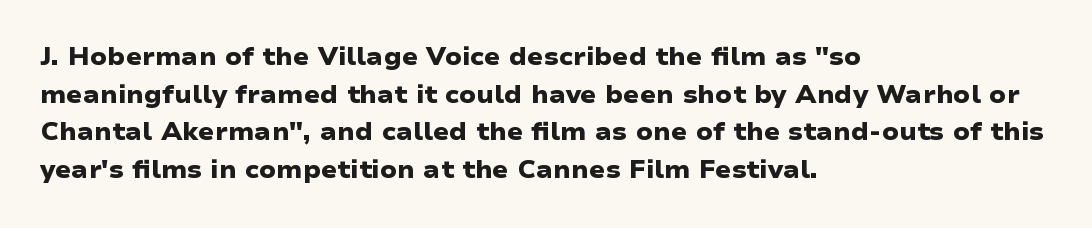
{"bold": "yes", "underline": "no", "align": "left", "line_spacing": "normal", "line_spacing_ratio": 1.57, "letter_spacing": "normal", "letter_spacing_em": 0.0, "glyph_px": 24}
